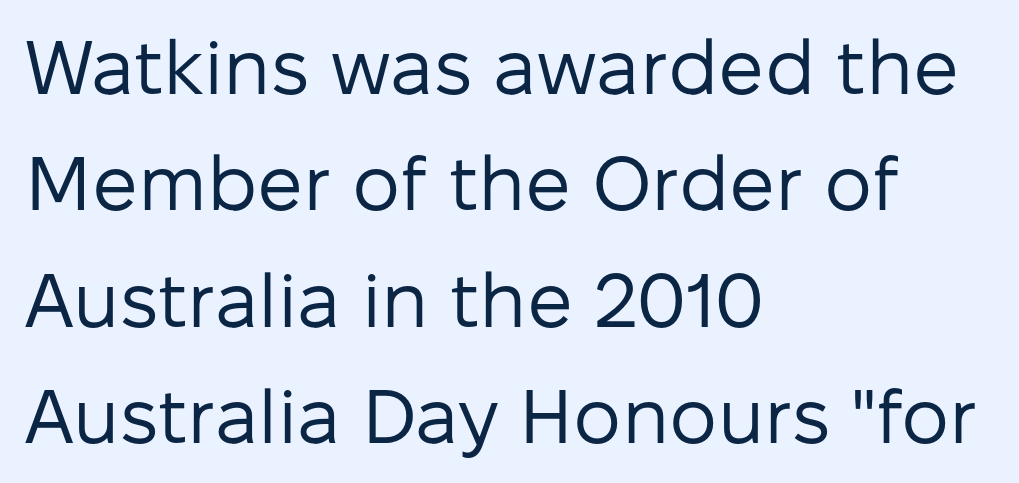
{"serif": "no", "italic": "no", "bold": "no", "weight": "regular", "width": "normal", "stroke_contrast": "low", "x_height": "medium", "monospaced": "no", "underline": "no", "align": "left", "line_spacing": "normal", "line_spacing_ratio": 1.53, "letter_spacing": "normal", "letter_spacing_em": 0.0, "glyph_px": 76}
